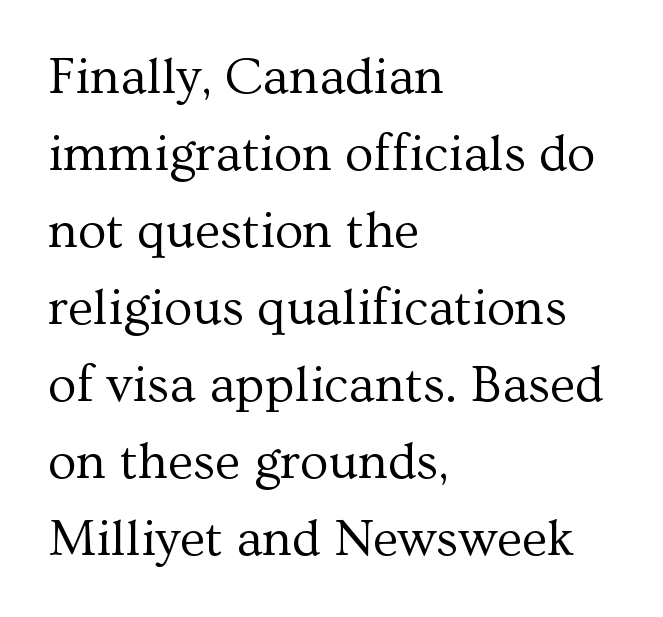
Q: Is the text bold? A: No.
Q: Is the text italic (slanted)? A: No, it is upright.
Q: Is the typeface a serif or a sans-serif typeface? A: Serif.
Q: Is the text underlined? A: No.
Q: How is the paragraph aligned? A: Left-aligned.
Q: Is the spacing between letters normal or unusually wide? A: Normal.
Q: Is the spacing between lines tight, normal or loose? A: Normal.
Q: Width (condensed, normal, or wide)? A: Normal.
Q: Stroke contrast? A: Medium.
Q: x-height? A: Medium.
Q: Monospaced? A: No.
